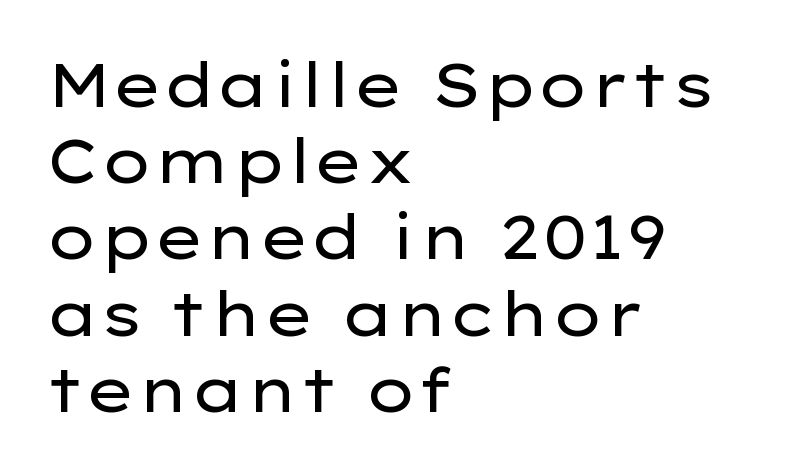
Q: Is the text bold? A: No.
Q: Is the text italic (slanted)? A: No, it is upright.
Q: Is the typeface a serif or a sans-serif typeface? A: Sans-serif.
Q: Is the text underlined? A: No.
Q: How is the paragraph aligned? A: Left-aligned.
Q: Is the spacing between letters normal or unusually wide? A: Normal.
Q: Is the spacing between lines tight, normal or loose? A: Normal.
Q: Width (condensed, normal, or wide)? A: Wide.
Q: Stroke contrast? A: Low.
Q: x-height? A: Medium.
Q: Monospaced? A: No.
